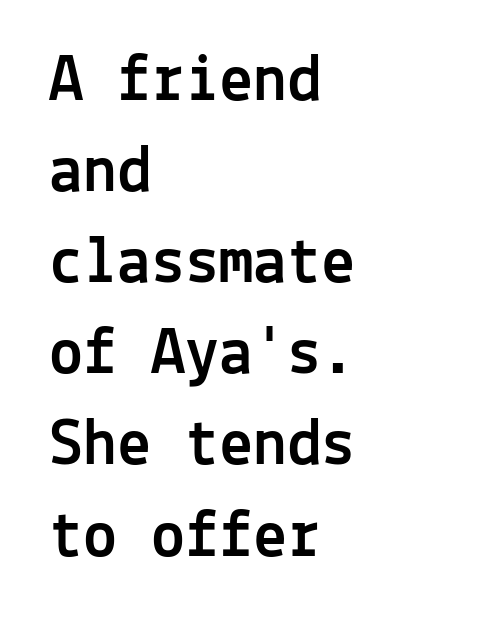
{"serif": "no", "italic": "no", "width": "normal", "x_height": "medium", "monospaced": "yes", "underline": "no", "align": "left", "line_spacing": "normal", "line_spacing_ratio": 1.34, "letter_spacing": "normal", "letter_spacing_em": 0.0, "glyph_px": 68}
